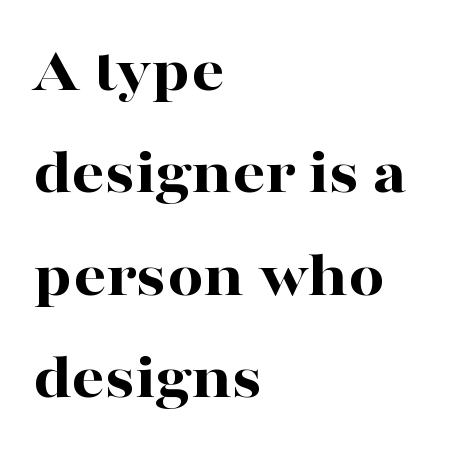
{"serif": "yes", "italic": "no", "bold": "yes", "weight": "bold", "width": "wide", "stroke_contrast": "high", "x_height": "medium", "monospaced": "no", "underline": "no", "align": "left", "line_spacing": "normal", "line_spacing_ratio": 1.6, "letter_spacing": "normal", "letter_spacing_em": 0.0, "glyph_px": 64}
